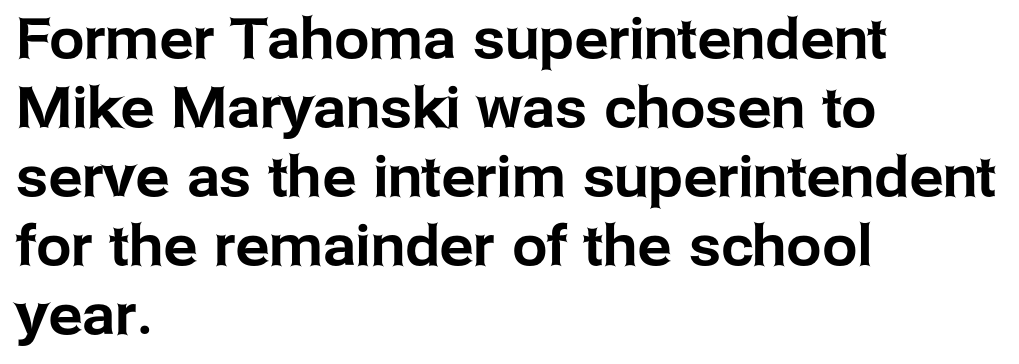
Q: Is the text italic (slanted)? A: No, it is upright.
Q: Is the typeface a serif or a sans-serif typeface? A: Sans-serif.
Q: Is the text underlined? A: No.
Q: How is the paragraph aligned? A: Left-aligned.
Q: Is the spacing between letters normal or unusually wide? A: Normal.
Q: Width (condensed, normal, or wide)? A: Normal.
Q: Stroke contrast? A: Low.
Q: x-height? A: Medium.
Q: Monospaced? A: No.
